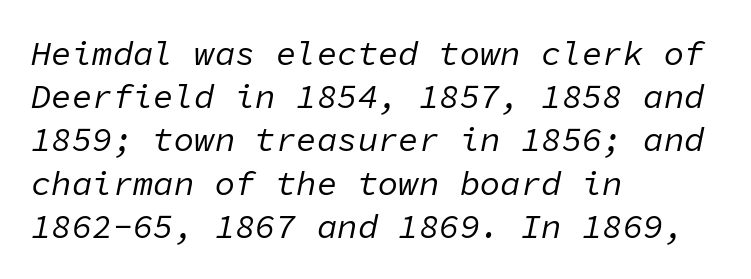
Q: Is the text bold? A: No.
Q: Is the text italic (slanted)? A: Yes, it leans right by about 11 degrees.
Q: Is the text underlined? A: No.
Q: How is the paragraph aligned? A: Left-aligned.
Q: Is the spacing between letters normal or unusually wide? A: Normal.
Q: Is the spacing between lines tight, normal or loose? A: Normal.
Q: Width (condensed, normal, or wide)? A: Normal.
Q: Stroke contrast? A: Low.
Q: x-height? A: Medium.
Q: Monospaced? A: Yes.
